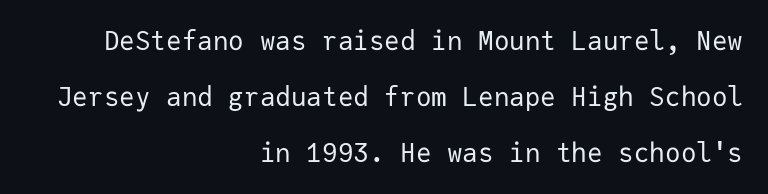
Q: Is the text bold? A: No.
Q: Is the text italic (slanted)? A: No, it is upright.
Q: Is the text underlined? A: No.
Q: How is the paragraph aligned? A: Right-aligned.
Q: Is the spacing between letters normal or unusually wide? A: Normal.
Q: Is the spacing between lines tight, normal or loose? A: Loose.
